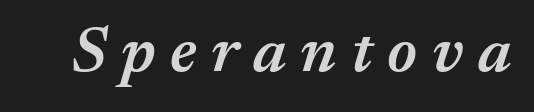
Q: Is the text bold? A: Semi-bold.
Q: Is the text italic (slanted)? A: Yes, it leans right by about 17 degrees.
Q: Is the text underlined? A: No.
Q: Is the spacing between letters normal or unusually wide? A: Unusually wide.
Q: Width (condensed, normal, or wide)? A: Normal.
Q: Stroke contrast? A: Medium.
Q: x-height? A: Medium.
Q: Monospaced? A: No.
